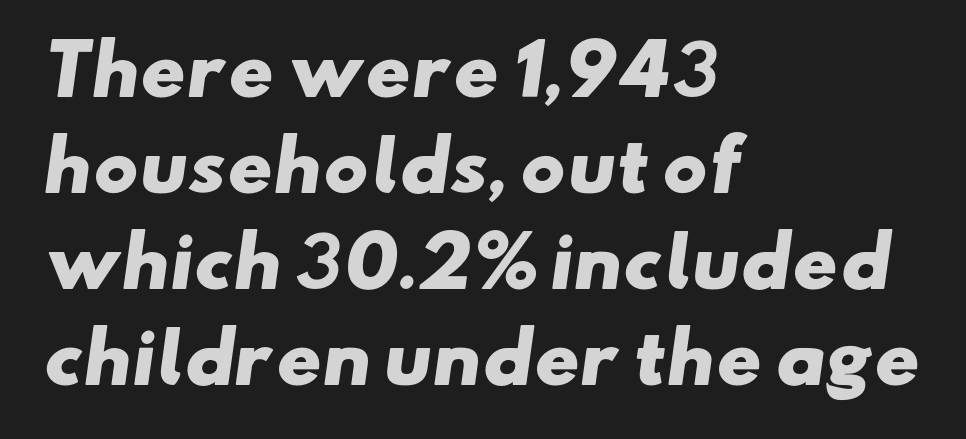
{"serif": "no", "bold": "yes", "weight": "heavy", "width": "wide", "stroke_contrast": "low", "x_height": "small", "monospaced": "no", "underline": "no", "align": "left", "line_spacing": "normal", "line_spacing_ratio": 1.41, "letter_spacing": "normal", "letter_spacing_em": 0.0, "glyph_px": 68}
